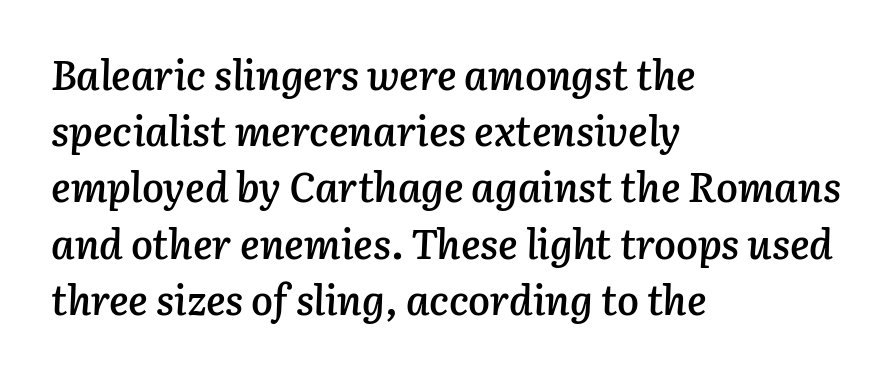
Q: Is the text bold? A: Semi-bold.
Q: Is the text italic (slanted)? A: Yes, it leans right by about 3 degrees.
Q: Is the text underlined? A: No.
Q: How is the paragraph aligned? A: Left-aligned.
Q: Is the spacing between letters normal or unusually wide? A: Normal.
Q: Is the spacing between lines tight, normal or loose? A: Normal.
Q: Width (condensed, normal, or wide)? A: Normal.
Q: Stroke contrast? A: Low.
Q: x-height? A: Medium.
Q: Monospaced? A: No.
